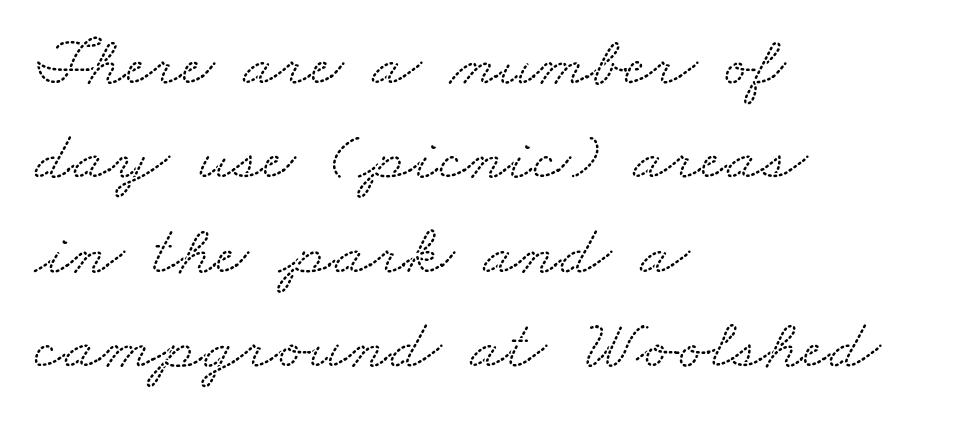
This sample uses plain, unmodified letter spacing. The lines sit at an ordinary, default distance from one another. Horizontally, the lines are justified to the leading edge only. A typesetter would call this proportional, since set widths differ per character.
